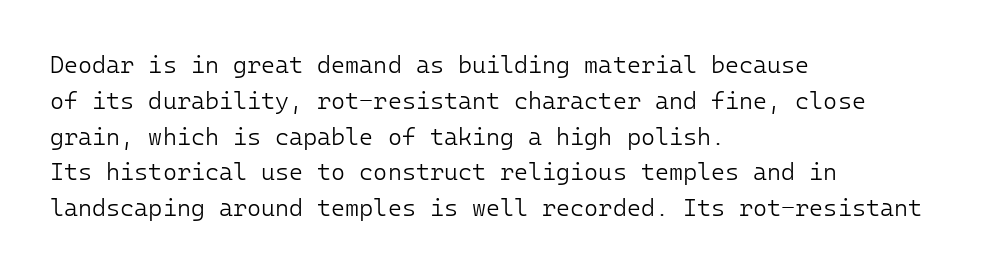
The setting favours the left margin, as ordinary paragraphs usually do. Upright lettering throughout. Letter spacing: default. No chunkiness to these letters — they're not bold.
